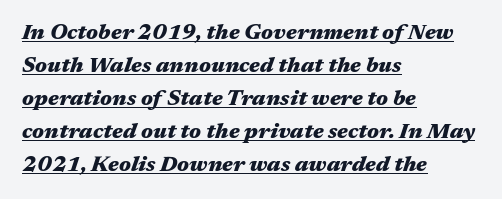
The image shows 22 px bold type, italic (leaning right); set left-aligned, normal line spacing (1.5x), normal letter spacing, underlined.
